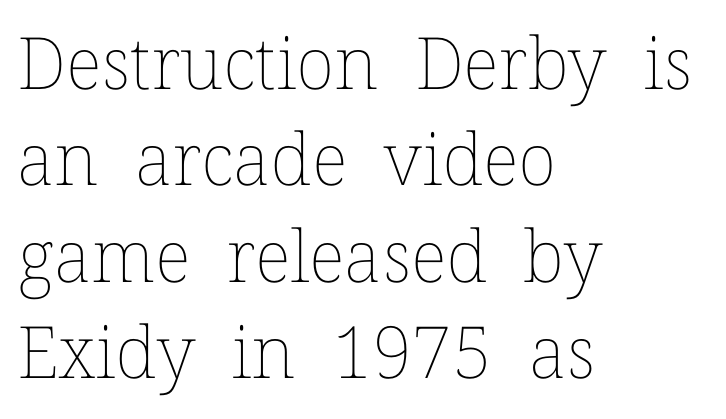
{"italic": "no", "bold": "no", "weight": "thin", "width": "normal", "stroke_contrast": "low", "x_height": "medium", "monospaced": "no", "underline": "no", "align": "left", "line_spacing": "normal", "line_spacing_ratio": 1.34, "letter_spacing": "normal", "letter_spacing_em": 0.0, "glyph_px": 72}
